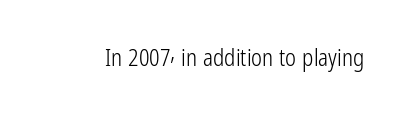
Q: Is the text bold? A: No.
Q: Is the text italic (slanted)? A: No, it is upright.
Q: Is the text underlined? A: No.
Q: Is the spacing between letters normal or unusually wide? A: Normal.
